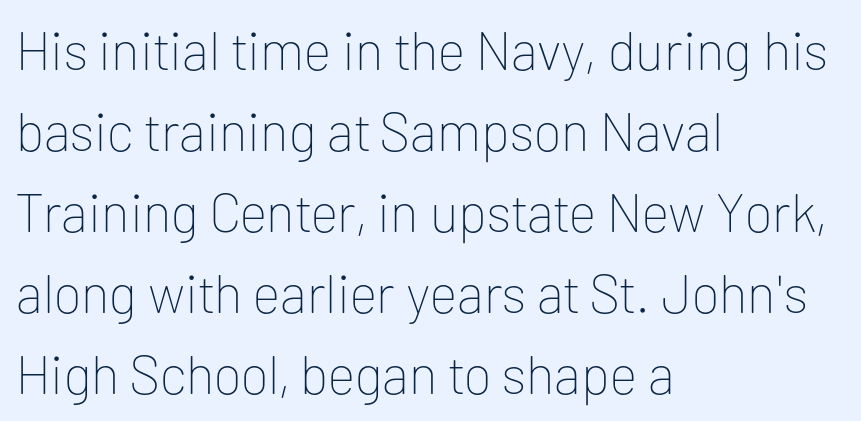
{"serif": "no", "italic": "no", "bold": "no", "weight": "thin", "width": "normal", "stroke_contrast": "low", "x_height": "medium", "monospaced": "no", "underline": "no", "align": "left", "line_spacing": "normal", "line_spacing_ratio": 1.5, "letter_spacing": "normal", "letter_spacing_em": 0.0, "glyph_px": 54}
